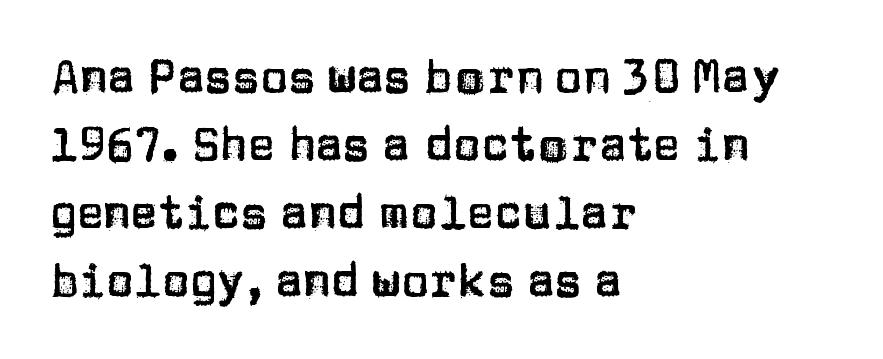
Q: Is the text italic (slanted)? A: No, it is upright.
Q: Is the typeface a serif or a sans-serif typeface? A: Sans-serif.
Q: Is the text underlined? A: No.
Q: How is the paragraph aligned? A: Left-aligned.
Q: Is the spacing between letters normal or unusually wide? A: Normal.
Q: Is the spacing between lines tight, normal or loose? A: Normal.
Q: Width (condensed, normal, or wide)? A: Normal.
Q: Stroke contrast? A: Low.
Q: x-height? A: Large.
Q: Monospaced? A: No.
